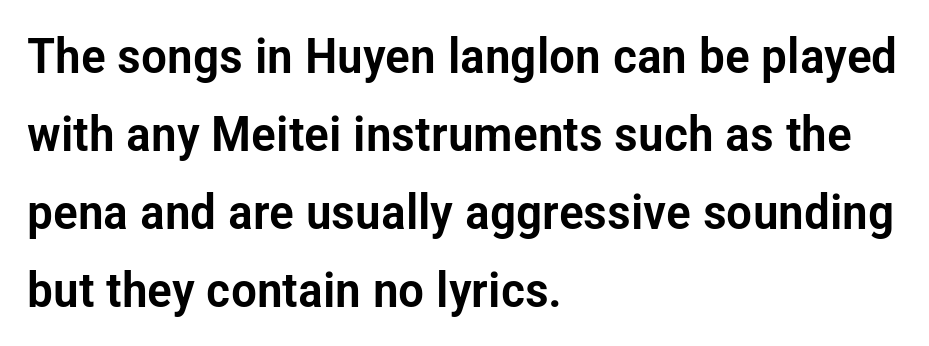
Q: Is the text italic (slanted)? A: No, it is upright.
Q: Is the typeface a serif or a sans-serif typeface? A: Sans-serif.
Q: Is the text underlined? A: No.
Q: How is the paragraph aligned? A: Left-aligned.
Q: Is the spacing between letters normal or unusually wide? A: Normal.
Q: Is the spacing between lines tight, normal or loose? A: Normal.
Q: Width (condensed, normal, or wide)? A: Condensed.
Q: Stroke contrast? A: Low.
Q: x-height? A: Medium.
Q: Monospaced? A: No.
